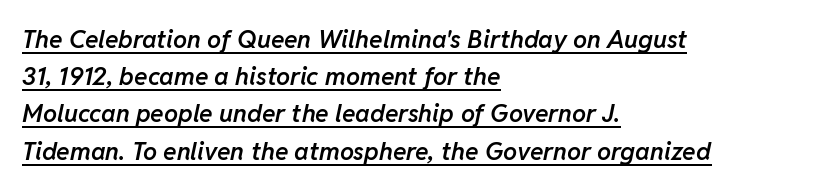
The image shows 25 px text type, italic (leaning right); set left-aligned, normal line spacing (1.49x), normal letter spacing, underlined.
